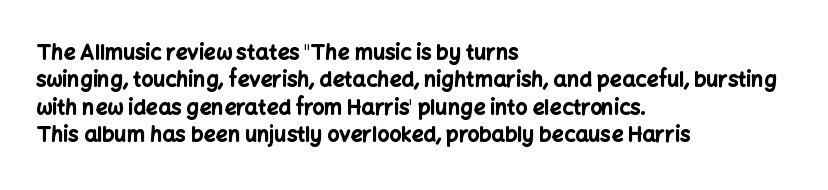
The image shows 21 px bold type, upright; set left-aligned, normal line spacing (1.3x), normal letter spacing, not underlined.
